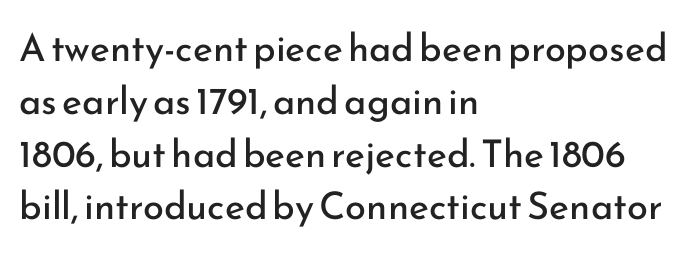
Tracking here is standard; glyphs follow each other at the usual distance. A typesetter would mark this as roman, not italic. Weight: regular or lighter. What's the leading like? Ordinary, nothing unusual.
